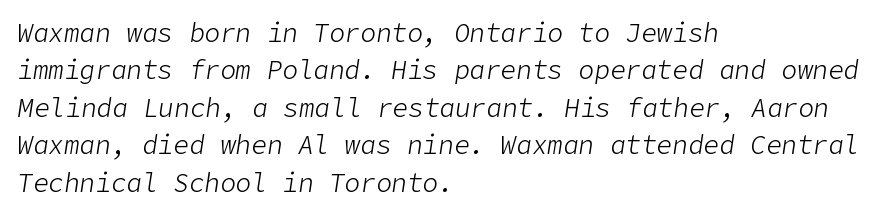
The image shows 26 px text type, italic (leaning right); set left-aligned, normal line spacing (1.44x), normal letter spacing, not underlined.
